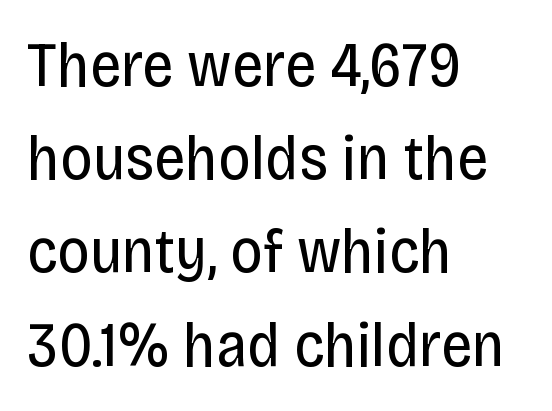
The area under the type is left untouched. Serifs: no, the terminals of the letterforms are clean. Between one letter and the next there's only the usual sliver of space. All the whitespace from short lines collects on the right.
